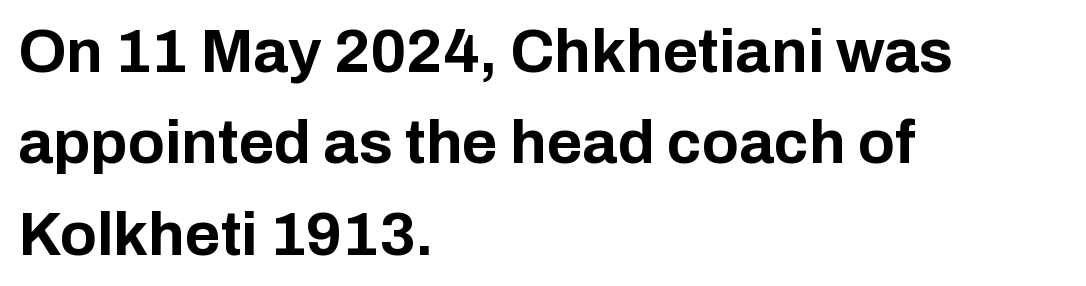
Compared with a centered layout, this one pins lines to the left instead. Descender tails drop into unmarked territory. You can tell it's not italic because the verticals are truly vertical. The font family rendered here belongs to the sans-serif group. Does extra space separate the letters? No, they use regular spacing. Does the weight exceed regular? Yes, all the way to bold.
